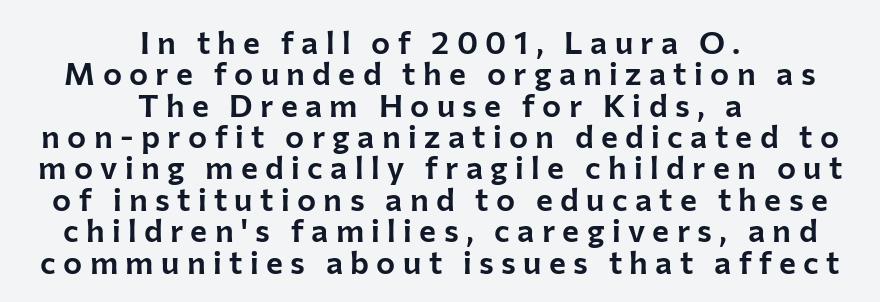
Q: Is the text italic (slanted)? A: No, it is upright.
Q: Is the typeface a serif or a sans-serif typeface? A: Sans-serif.
Q: Is the text underlined? A: No.
Q: How is the paragraph aligned? A: Centered.
Q: Is the spacing between letters normal or unusually wide? A: Unusually wide.
Q: Is the spacing between lines tight, normal or loose? A: Tight.
Q: Width (condensed, normal, or wide)? A: Normal.
Q: Stroke contrast? A: Low.
Q: x-height? A: Medium.
Q: Monospaced? A: No.
